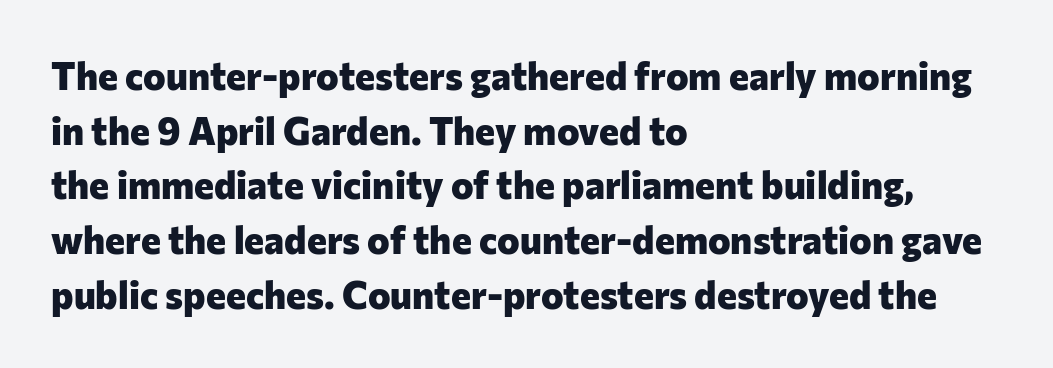
{"serif": "no", "italic": "no", "bold": "yes", "weight": "heavy", "width": "normal", "stroke_contrast": "low", "x_height": "medium", "monospaced": "no", "underline": "no", "align": "left", "line_spacing": "normal", "line_spacing_ratio": 1.44, "letter_spacing": "normal", "letter_spacing_em": 0.0, "glyph_px": 38}
